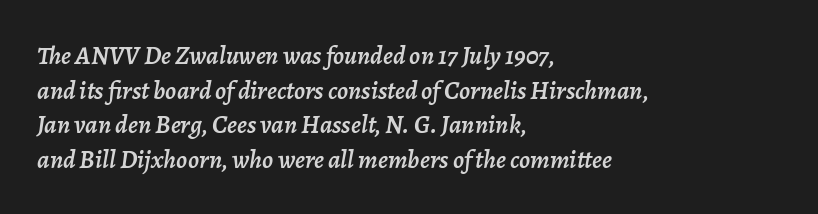
This rendering features lettering with no underline. Regular leading. The specimen reads as italic at a glance. Caption: multi-line text, flush left, ragged right. Words appear dense and cohesive because spacing is normal.
